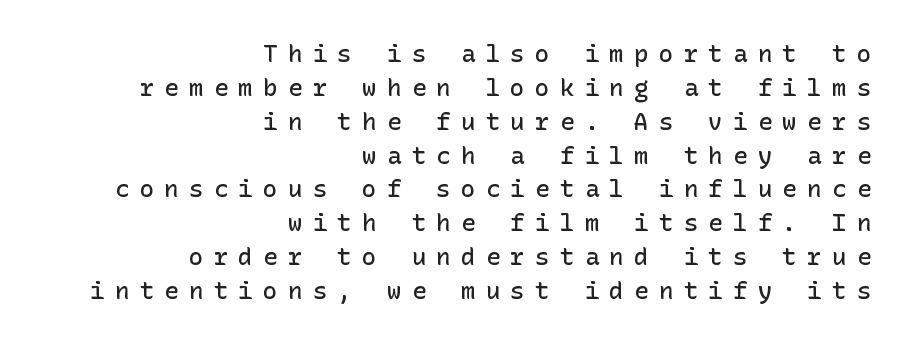
{"italic": "no", "bold": "semi", "underline": "no", "align": "right", "line_spacing": "normal", "line_spacing_ratio": 1.41, "letter_spacing": "wide", "letter_spacing_em": 0.43, "glyph_px": 24}
